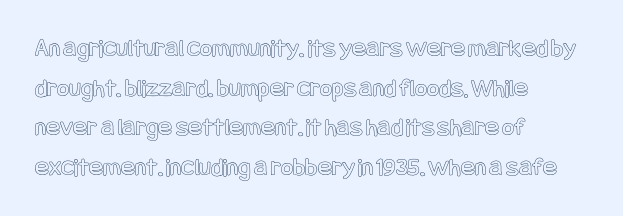
{"italic": "no", "underline": "no", "align": "left", "line_spacing": "normal", "line_spacing_ratio": 1.52, "letter_spacing": "normal", "letter_spacing_em": 0.0, "glyph_px": 26}
